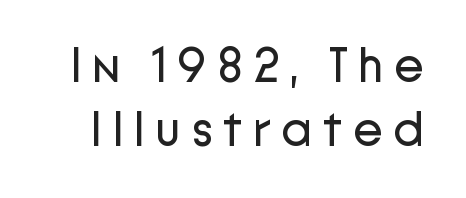
Weight: not bold — regular or lighter. Each letter keeps its own natural width here, so spacing adapts to shape. Notice how descenders clear the ascenders below comfortably — that's standard leading. Each row of text sits above clean, open space. I'd call this a sans setting — the letters go barefoot. Look at the tracking — it's clearly loosened, letters drifting apart.
